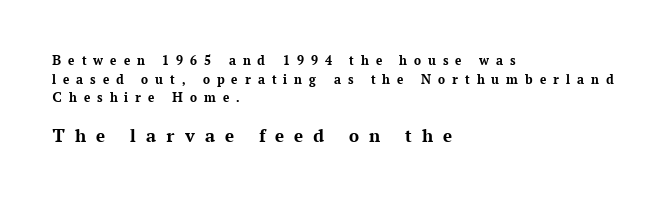
The image shows 20 px bold type, upright; set left-aligned, normal line spacing (1.33x), unusually wide letter spacing (+0.5 em), not underlined; the second (bottom) block is 1.43x larger.
